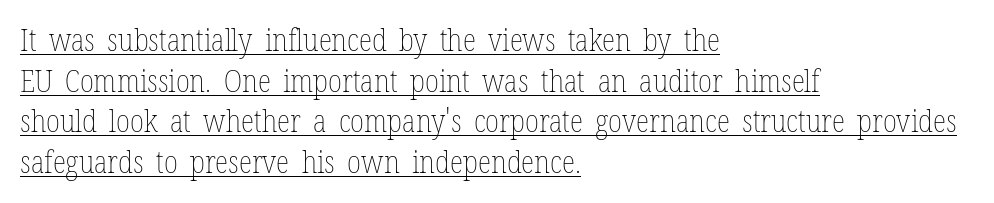
The image shows 31 px thin, condensed type, upright; set left-aligned, normal line spacing (1.31x), normal letter spacing, underlined; low stroke contrast and a medium x-height.
